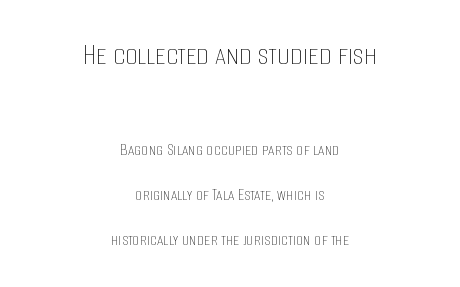
The image shows 31 px thin, condensed type, upright; set centered, loose line spacing (2.49x), normal letter spacing, not underlined; the first (top) block is 1.72x larger; low stroke contrast and a large x-height.
